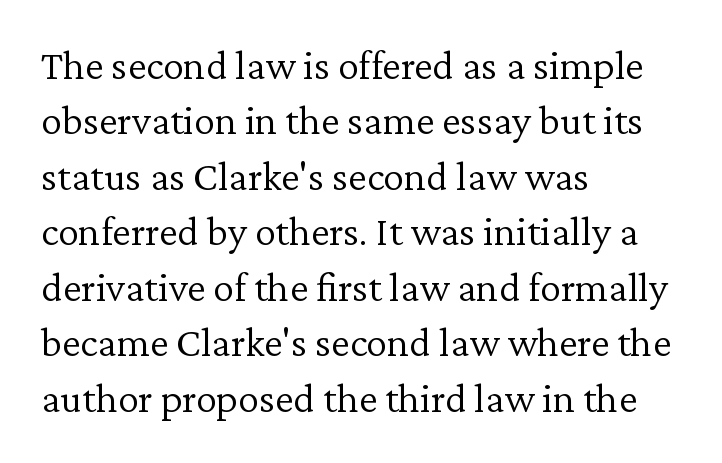
The words here are not underlined. The font sits on the lighter half of the weight spectrum, regular included. Where is the straight margin? On the left. The specimen reads as upright at a glance. Observe the ordinary spacing: letters are neighbours, not strangers. Whoever set this chose a conventional vertical rhythm.
